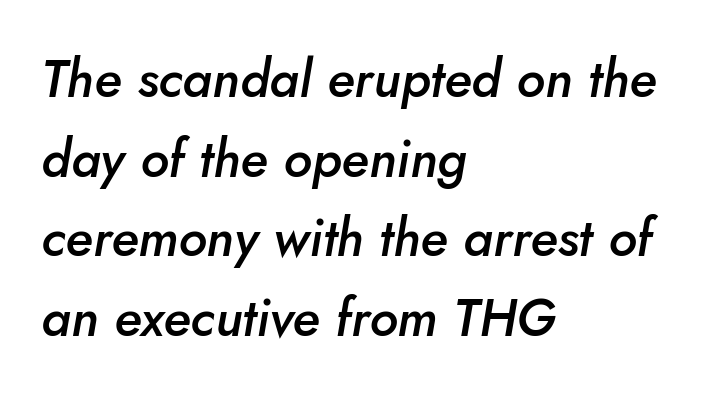
Q: Is the text bold? A: Semi-bold.
Q: Is the text italic (slanted)? A: Yes, it leans right by about 5 degrees.
Q: Is the text underlined? A: No.
Q: How is the paragraph aligned? A: Left-aligned.
Q: Is the spacing between letters normal or unusually wide? A: Normal.
Q: Is the spacing between lines tight, normal or loose? A: Normal.
Q: Width (condensed, normal, or wide)? A: Normal.
Q: Stroke contrast? A: Low.
Q: x-height? A: Small.
Q: Monospaced? A: No.
